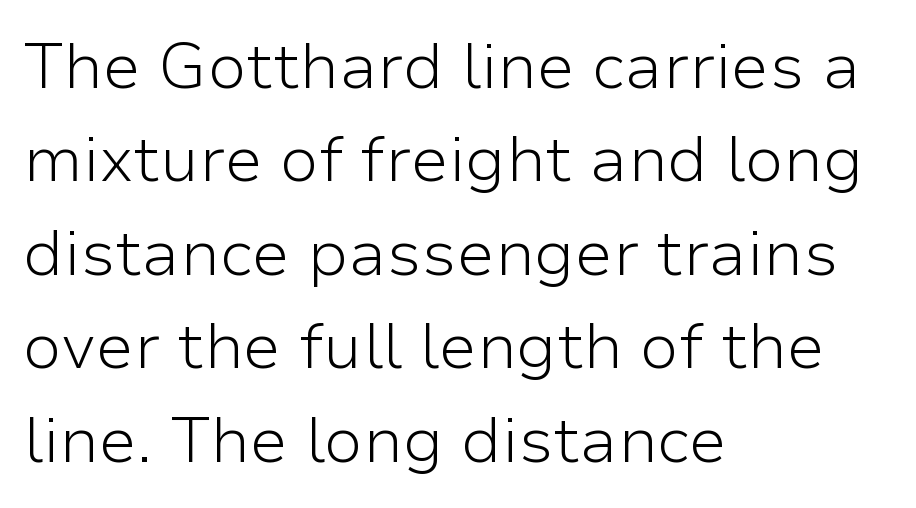
The image shows 64 px light sans-serif type, upright; set left-aligned, normal line spacing (1.46x), normal letter spacing, not underlined; low stroke contrast and a medium x-height.
